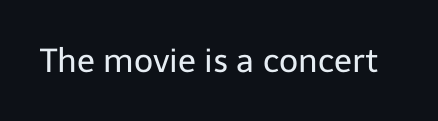
What stands out about the letter spacing? Nothing — it is the standard amount. Quick note: not italic, upright. Just letters on the line, the space beneath them empty. This is not heavy type; no bold has been used. Grotesque or geometric, the face here clearly has no serifs.
